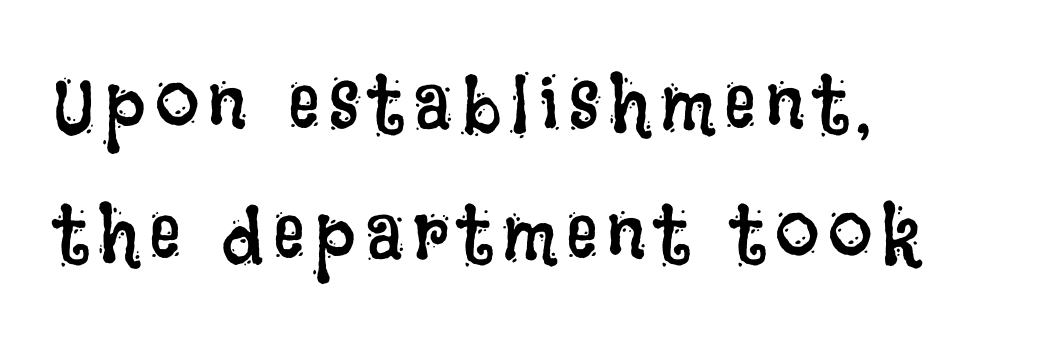
The image shows 79 px regular-weight, condensed type, upright; set left-aligned, normal line spacing (1.65x), not underlined; low stroke contrast and a large x-height.
